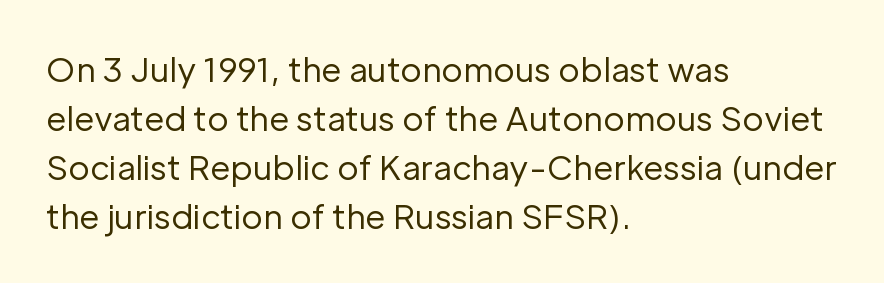
The image shows 33 px regular-weight sans-serif type, upright; set left-aligned, normal line spacing (1.48x), normal letter spacing, not underlined; low stroke contrast and a medium x-height.
